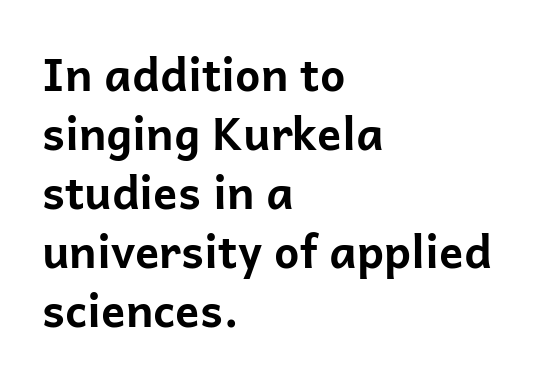
Q: Is the text bold? A: Yes.
Q: Is the text italic (slanted)? A: No, it is upright.
Q: Is the typeface a serif or a sans-serif typeface? A: Sans-serif.
Q: Is the text underlined? A: No.
Q: How is the paragraph aligned? A: Left-aligned.
Q: Is the spacing between letters normal or unusually wide? A: Normal.
Q: Is the spacing between lines tight, normal or loose? A: Normal.
Q: Width (condensed, normal, or wide)? A: Normal.
Q: Stroke contrast? A: Low.
Q: x-height? A: Medium.
Q: Monospaced? A: No.
